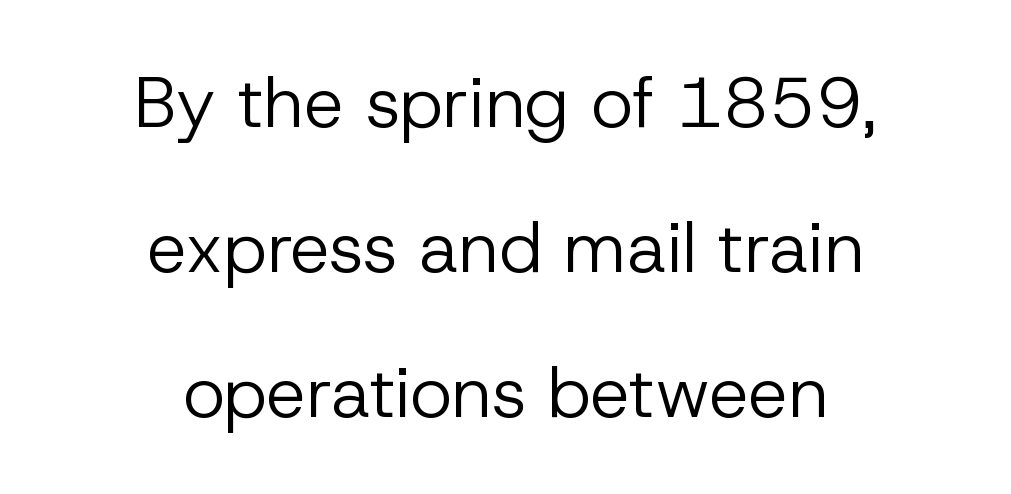
Q: Is the text bold? A: No.
Q: Is the text italic (slanted)? A: No, it is upright.
Q: Is the typeface a serif or a sans-serif typeface? A: Sans-serif.
Q: Is the text underlined? A: No.
Q: How is the paragraph aligned? A: Centered.
Q: Is the spacing between letters normal or unusually wide? A: Normal.
Q: Is the spacing between lines tight, normal or loose? A: Loose.
Q: Width (condensed, normal, or wide)? A: Normal.
Q: Stroke contrast? A: Low.
Q: x-height? A: Medium.
Q: Monospaced? A: No.
